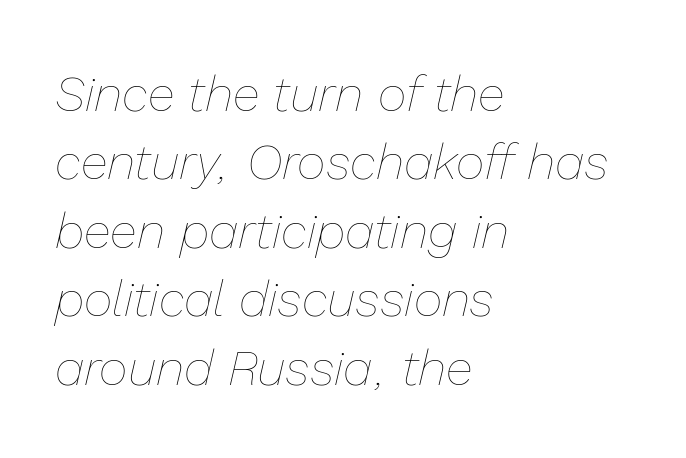
The image shows 50 px thin type, italic (leaning right); set left-aligned, normal line spacing (1.37x), normal letter spacing, not underlined; low stroke contrast and a medium x-height.
